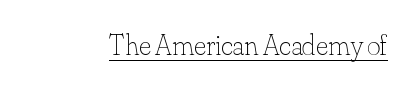
The rendering keeps characters at their native spacing. Weight: regular or lighter. Spacing verdict: proportional, widths tailored to each character. This is roman type, the default non-slanted kind. The face used here appears with an underline applied.
